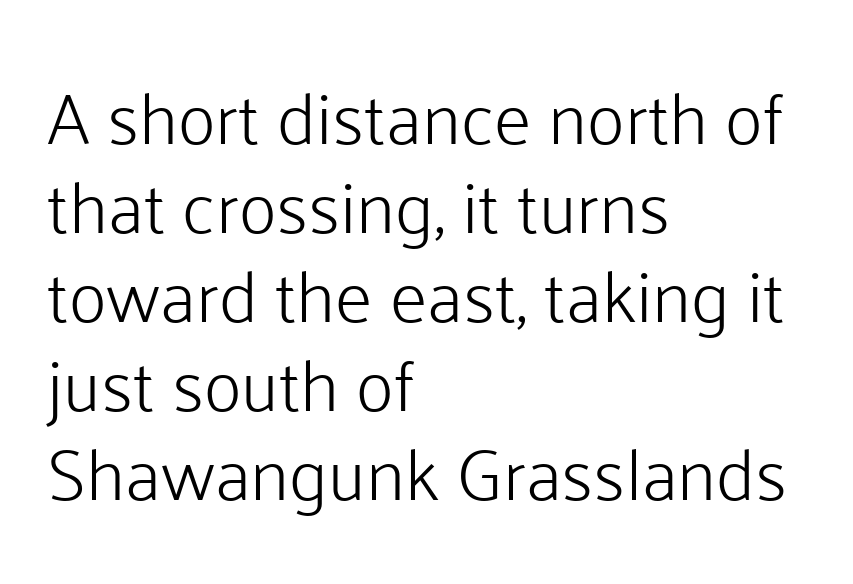
Q: Is the text bold? A: No.
Q: Is the text italic (slanted)? A: No, it is upright.
Q: Is the typeface a serif or a sans-serif typeface? A: Sans-serif.
Q: Is the text underlined? A: No.
Q: How is the paragraph aligned? A: Left-aligned.
Q: Is the spacing between letters normal or unusually wide? A: Normal.
Q: Width (condensed, normal, or wide)? A: Normal.
Q: Stroke contrast? A: Low.
Q: x-height? A: Medium.
Q: Monospaced? A: No.
